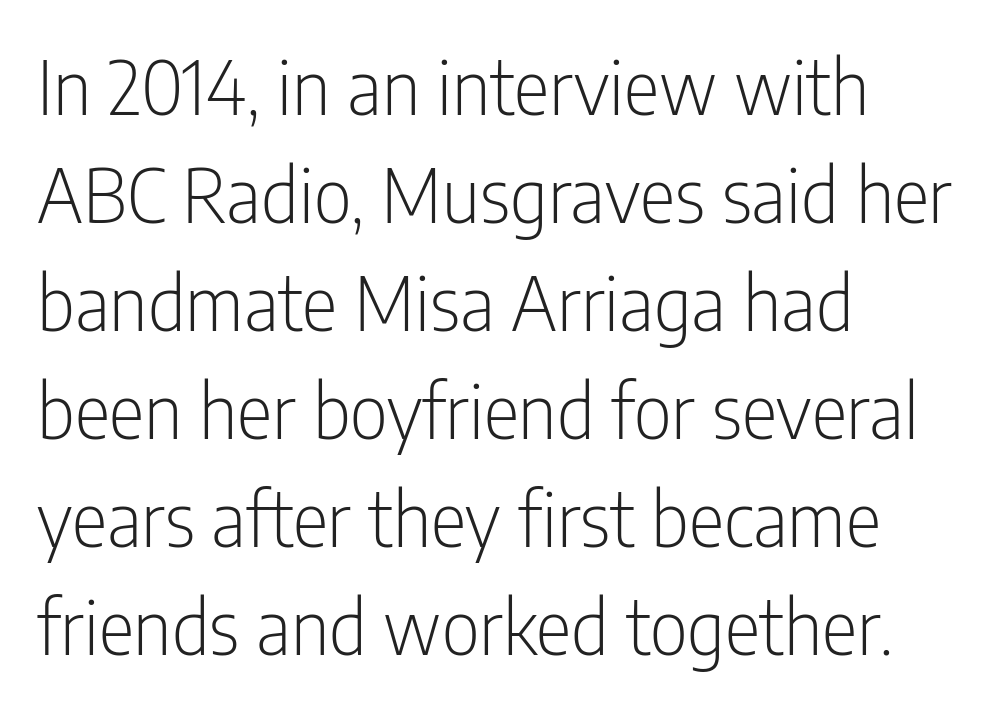
Notice how the stems are strictly vertical — no italics here. Words float on clear page, feet unadorned. Notice how descenders clear the ascenders below comfortably — that's standard leading. Character widths vary here, with narrow letters taking less room than wide ones. The face used here is rendered with its standard letterfit.
